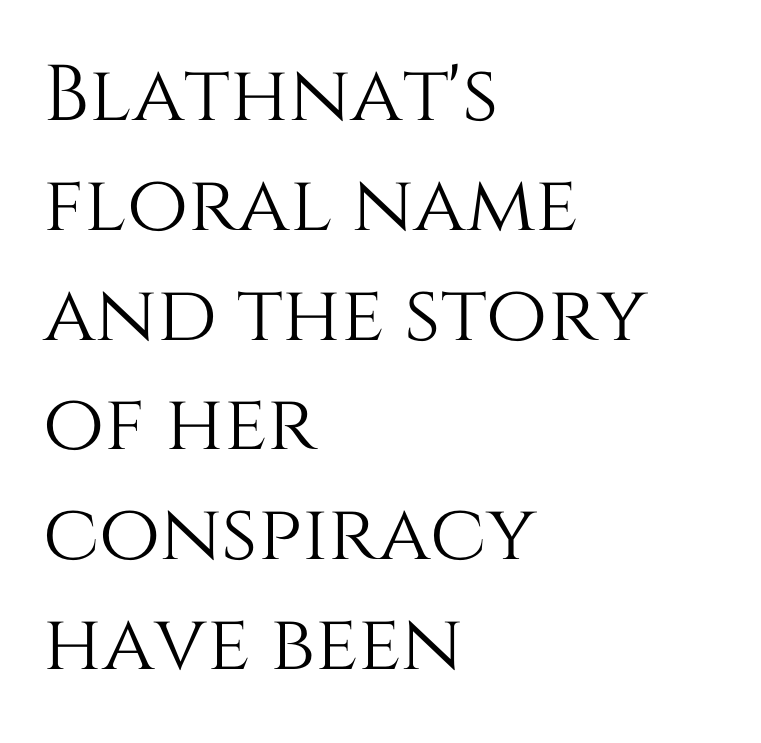
Q: Is the text italic (slanted)? A: No, it is upright.
Q: Is the text underlined? A: No.
Q: How is the paragraph aligned? A: Left-aligned.
Q: Is the spacing between letters normal or unusually wide? A: Normal.
Q: Is the spacing between lines tight, normal or loose? A: Normal.
Q: Width (condensed, normal, or wide)? A: Normal.
Q: Stroke contrast? A: Medium.
Q: x-height? A: Large.
Q: Monospaced? A: No.
